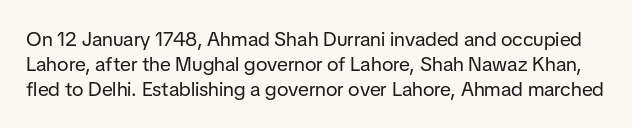
{"italic": "no", "bold": "no", "underline": "no", "line_spacing": "normal", "line_spacing_ratio": 1.25, "letter_spacing": "normal", "letter_spacing_em": 0.0, "glyph_px": 20}
